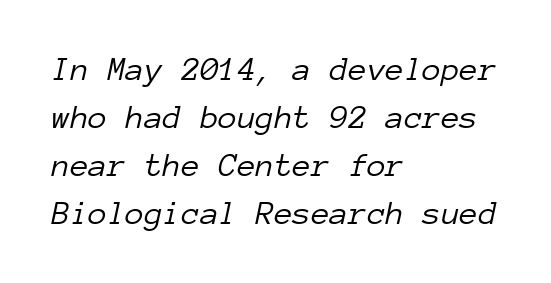
The image shows 34 px light type, italic (leaning right), monospaced; set left-aligned, normal line spacing (1.41x), normal letter spacing, not underlined; low stroke contrast and a medium x-height.
